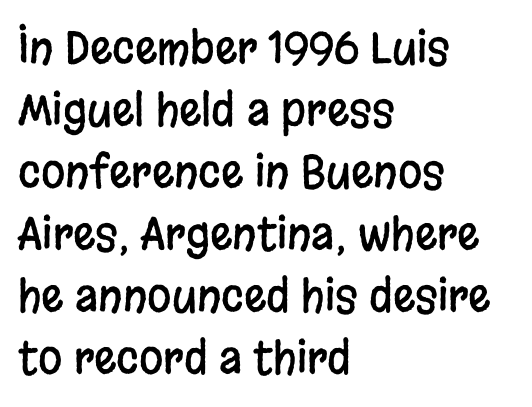
The image shows 44 px condensed sans-serif type, upright; set left-aligned, normal line spacing (1.41x), normal letter spacing, not underlined; low stroke contrast and a large x-height.
